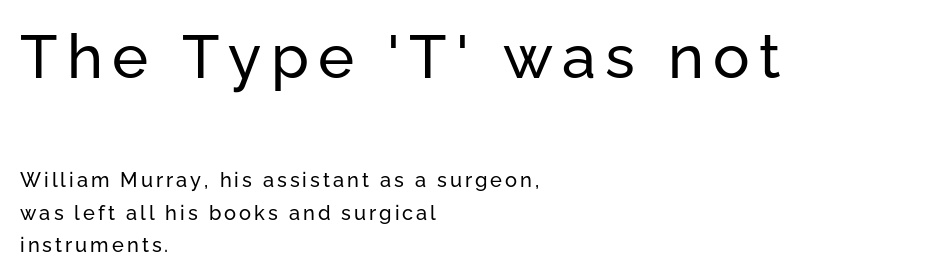
When letters stand straight like this, we call the style roman or upright. Are there feet on the stems? There aren't — it's a sans. Just letters on the line, the space beneath them empty. The passage shown begins with its larger block and ends with its smaller one.
